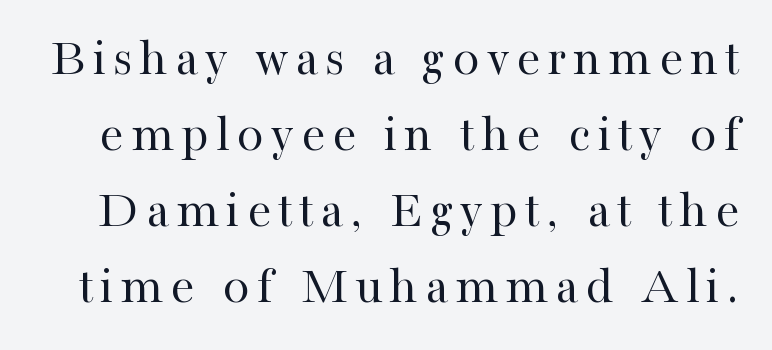
The image shows 54 px regular-weight serif type, upright; set normal line spacing (1.41x), not underlined; high stroke contrast and a medium x-height.
